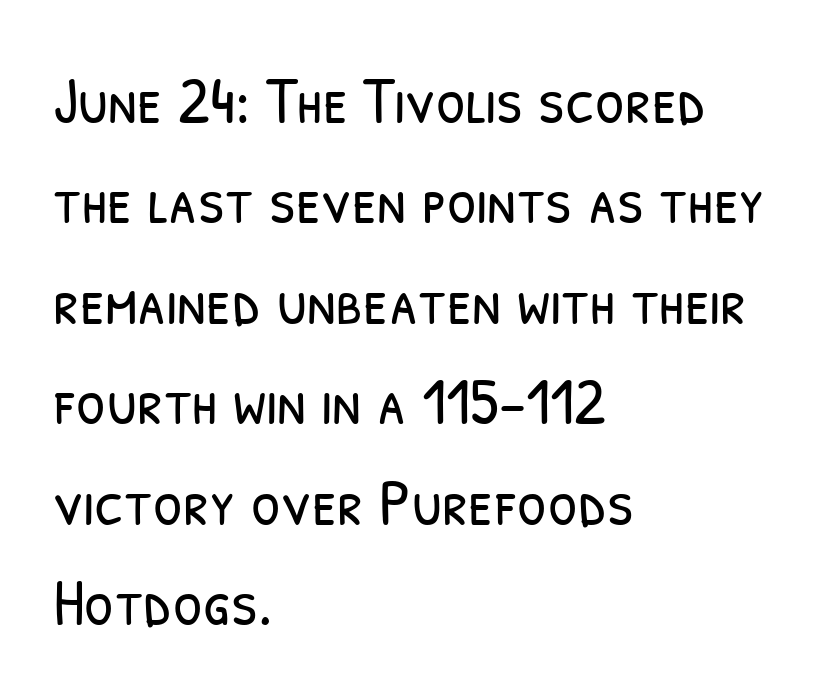
Q: Is the text bold? A: No.
Q: Is the typeface a serif or a sans-serif typeface? A: Sans-serif.
Q: Is the text underlined? A: No.
Q: How is the paragraph aligned? A: Left-aligned.
Q: Is the spacing between letters normal or unusually wide? A: Normal.
Q: Is the spacing between lines tight, normal or loose? A: Normal.
Q: Width (condensed, normal, or wide)? A: Condensed.
Q: Stroke contrast? A: Low.
Q: x-height? A: Medium.
Q: Monospaced? A: No.
